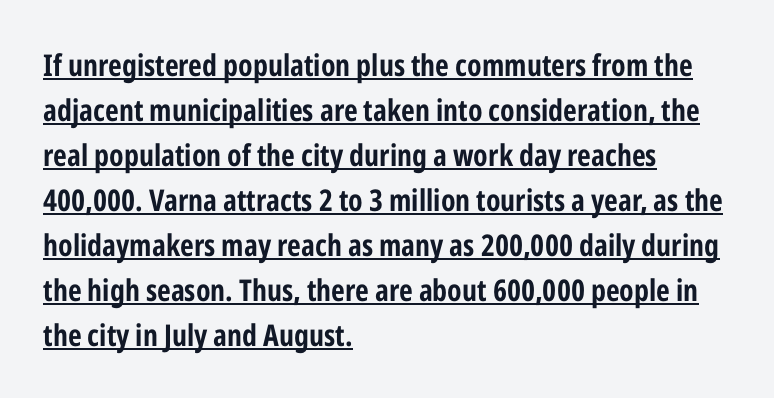
{"serif": "no", "italic": "no", "bold": "yes", "weight": "bold", "width": "condensed", "stroke_contrast": "low", "x_height": "medium", "monospaced": "no", "underline": "yes", "align": "left", "line_spacing": "normal", "line_spacing_ratio": 1.5, "letter_spacing": "normal", "letter_spacing_em": 0.0, "glyph_px": 30}
